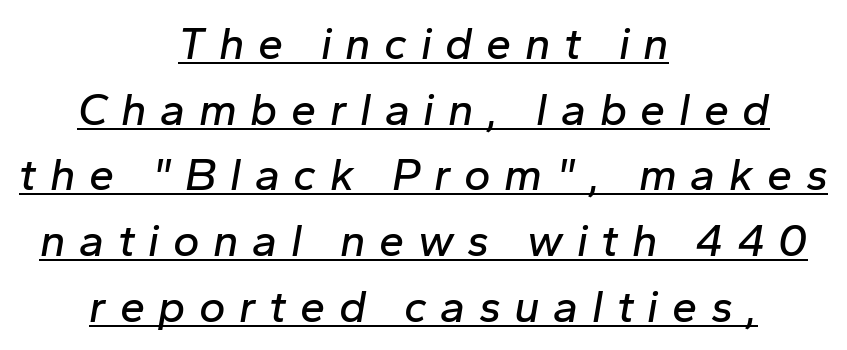
Q: Is the text italic (slanted)? A: Yes, it leans right by about 10 degrees.
Q: Is the text underlined? A: Yes.
Q: How is the paragraph aligned? A: Centered.
Q: Is the spacing between letters normal or unusually wide? A: Unusually wide.
Q: Is the spacing between lines tight, normal or loose? A: Normal.
Q: Width (condensed, normal, or wide)? A: Normal.
Q: Stroke contrast? A: Low.
Q: x-height? A: Medium.
Q: Monospaced? A: No.
